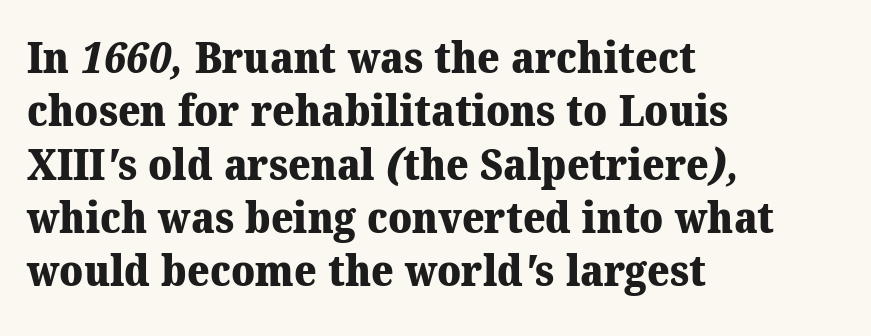
This sample has the flowing, uneven cadence of proportional lettering. The passage shown has conventional tracking throughout. Typesetter's note: full bold, strokes at maximum text heaviness. I'd call this a serif setting — the letters wear small feet.
